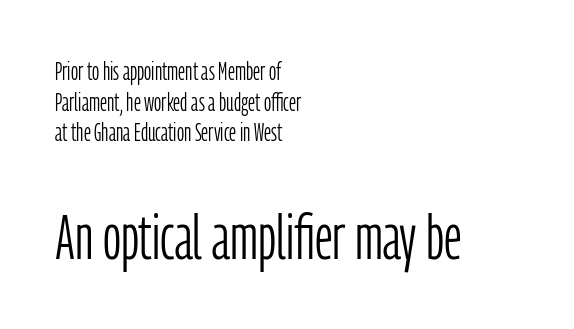
The image shows 63 px light, condensed sans-serif type, upright; set left-aligned, line spacing 1.23x, normal letter spacing, not underlined; the second (bottom) block is 2.52x larger; low stroke contrast and a medium x-height.
